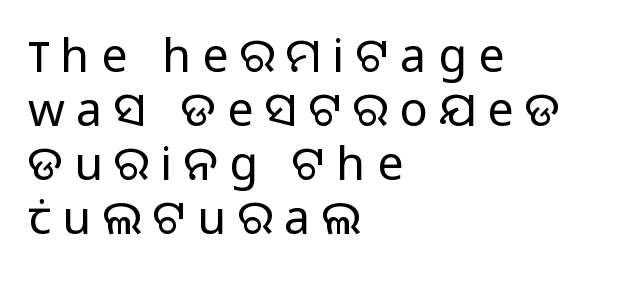
One-word summary of the alignment: left. Honestly, the rows look squashed on top of each other. The axis of the letterforms is exactly vertical. Honestly, the letter spacing is so wide it's the main thing you notice. A bare baseline throughout the passage.
